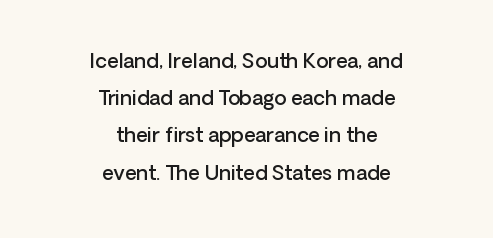
{"italic": "no", "bold": "semi", "underline": "no", "align": "center", "line_spacing_ratio": 1.86, "letter_spacing": "normal", "letter_spacing_em": 0.0, "glyph_px": 20}
